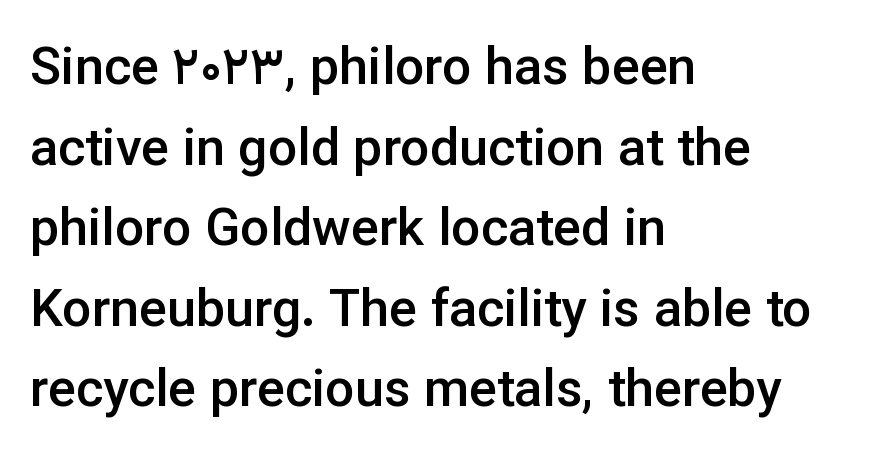
The image shows 52 px semibold sans-serif type, upright; set left-aligned, normal line spacing (1.55x), normal letter spacing, not underlined; low stroke contrast and a medium x-height.
